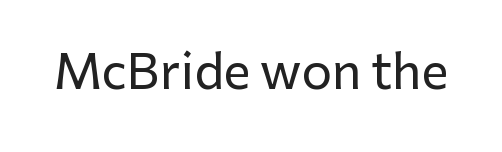
The image shows 48 px sans-serif type, upright; set normal letter spacing, not underlined; low stroke contrast and a medium x-height.
